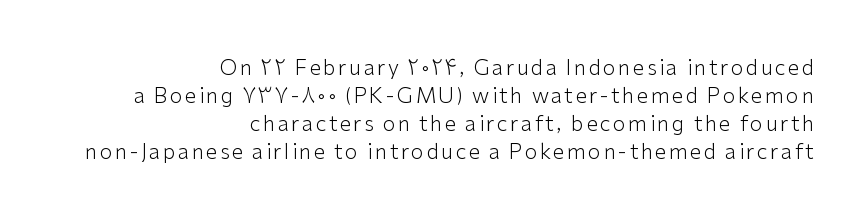
{"italic": "no", "bold": "no", "underline": "no", "align": "right", "line_spacing": "normal", "line_spacing_ratio": 1.33, "glyph_px": 21}
